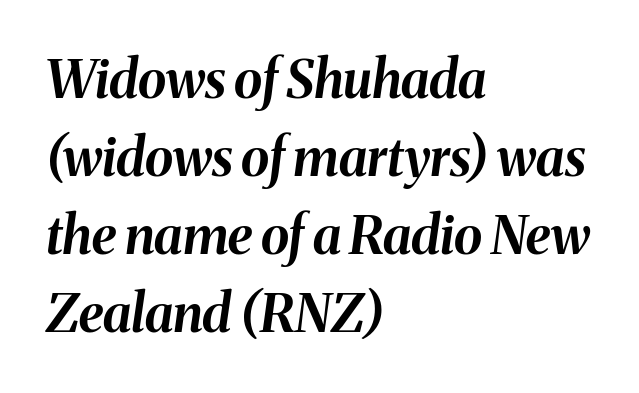
The image shows 52 px bold type, italic (leaning right); set left-aligned, normal line spacing (1.5x), normal letter spacing, not underlined; medium stroke contrast and a medium x-height.
